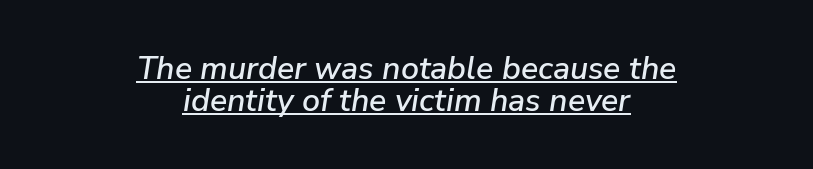
{"italic": "yes", "lean": "right", "slant_degrees": 9, "width": "normal", "stroke_contrast": "low", "x_height": "medium", "monospaced": "no", "underline": "yes", "align": "center", "line_spacing": "tight", "line_spacing_ratio": 0.99, "letter_spacing": "normal", "letter_spacing_em": 0.0, "glyph_px": 32}
